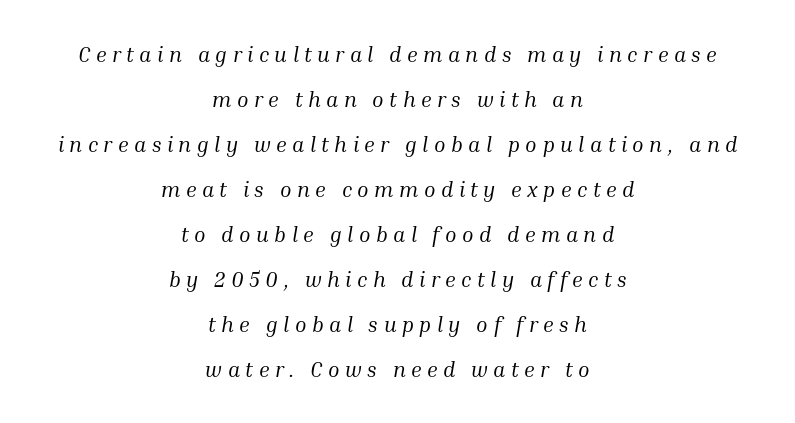
The image shows 21 px text type, italic (leaning right); set centered, loose line spacing (2.14x), unusually wide letter spacing (+0.26 em), not underlined.
